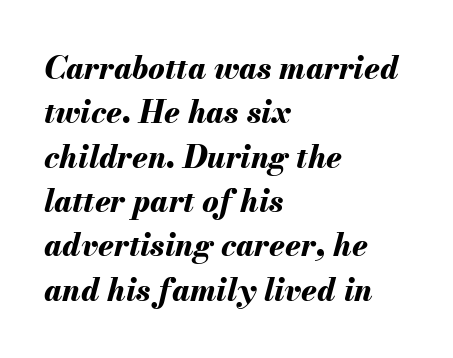
{"italic": "yes", "lean": "right", "slant_degrees": 13, "bold": "yes", "weight": "bold", "width": "normal", "stroke_contrast": "medium", "x_height": "small", "monospaced": "no", "underline": "no", "align": "left", "line_spacing": "normal", "line_spacing_ratio": 1.43, "letter_spacing": "normal", "letter_spacing_em": 0.0, "glyph_px": 31}
